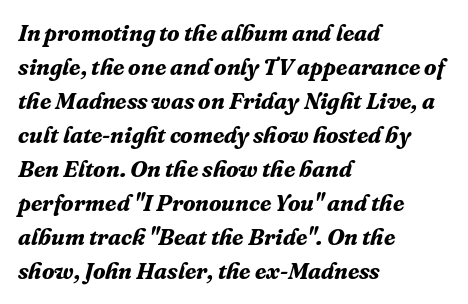
Posture: slanted. Between one letter and the next there's only the usual sliver of space. Honestly, the row spacing looks completely unremarkable. The typesetter chose a ragged-right arrangement here. The passage shown is not underscored anywhere.
